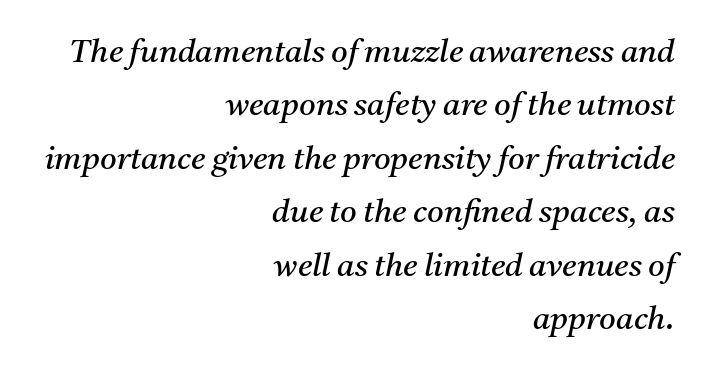
The image shows 32 px regular-weight serif type, italic (leaning right); set right-aligned, normal line spacing (1.67x), normal letter spacing, not underlined; medium stroke contrast and a medium x-height.
